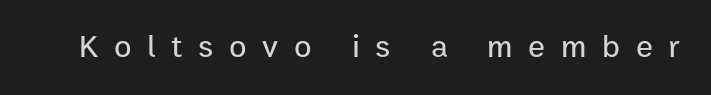
{"serif": "no", "italic": "no", "width": "normal", "stroke_contrast": "low", "x_height": "medium", "monospaced": "no", "underline": "no", "letter_spacing": "wide", "letter_spacing_em": 0.49, "glyph_px": 32}
